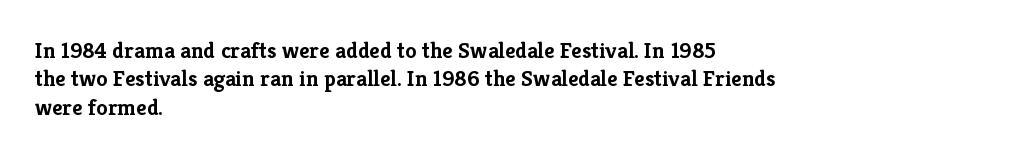
{"italic": "no", "bold": "yes", "underline": "no", "align": "left", "line_spacing_ratio": 1.23, "letter_spacing": "normal", "letter_spacing_em": 0.0, "glyph_px": 23}
